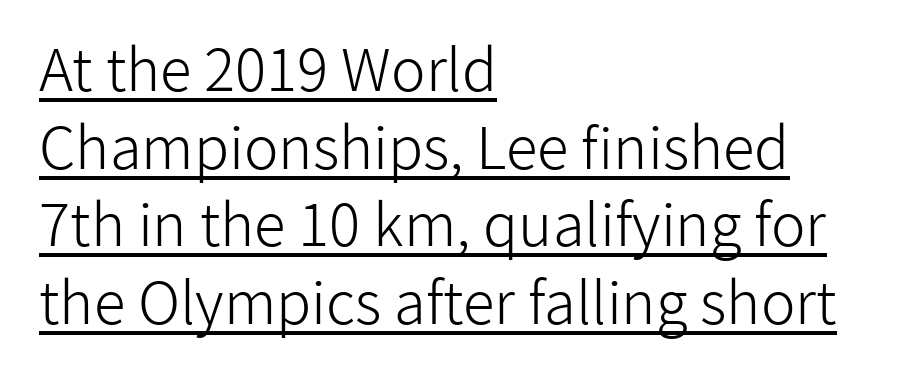
The image shows 58 px light sans-serif type, upright; set left-aligned, normal line spacing (1.34x), normal letter spacing, underlined; low stroke contrast and a medium x-height.
